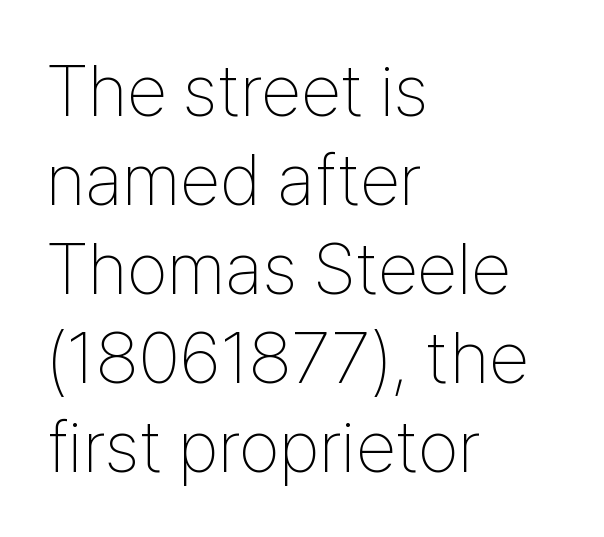
Q: Is the text bold? A: No.
Q: Is the text italic (slanted)? A: No, it is upright.
Q: Is the typeface a serif or a sans-serif typeface? A: Sans-serif.
Q: Is the text underlined? A: No.
Q: How is the paragraph aligned? A: Left-aligned.
Q: Is the spacing between letters normal or unusually wide? A: Normal.
Q: Width (condensed, normal, or wide)? A: Condensed.
Q: Stroke contrast? A: Low.
Q: x-height? A: Medium.
Q: Monospaced? A: No.
